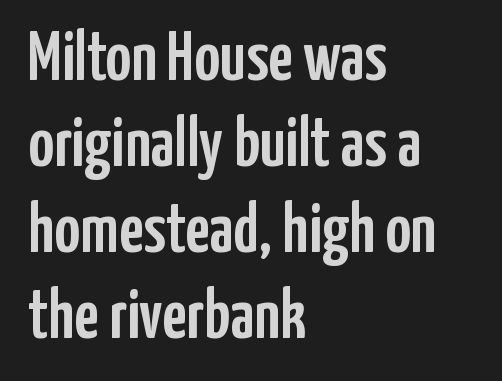
The glyphs are unaccompanied by any horizontal stroke below them. Observe the absence of serifs on each vertical stroke in this sample. Does the copy run flush right? No — it runs flush left. Varying glyph widths throughout — classic text-font behaviour. Compared with typical body copy, the letter spacing here is the same.
